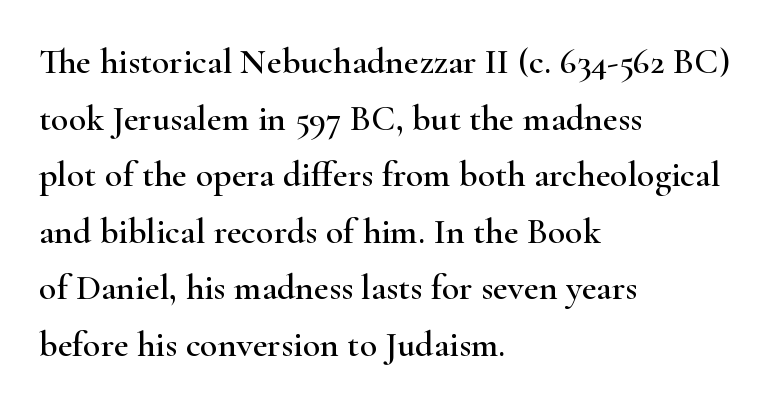
This sample uses a serif face. Students, note that the glyphs here touch the page at normal intervals. A normal amount of white space separates one row of letters from the next. Underlining? Definitely not there. Ascenders rise straight up at ninety degrees. The setting favours the left margin, as ordinary paragraphs usually do.
